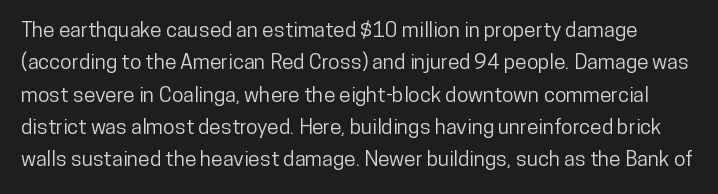
Q: Is the text italic (slanted)? A: No, it is upright.
Q: Is the text underlined? A: No.
Q: Is the spacing between letters normal or unusually wide? A: Normal.
Q: Is the spacing between lines tight, normal or loose? A: Normal.
